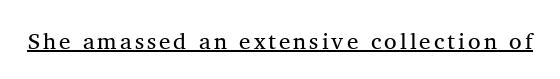
The image shows 23 px text type, upright; set underlined.
